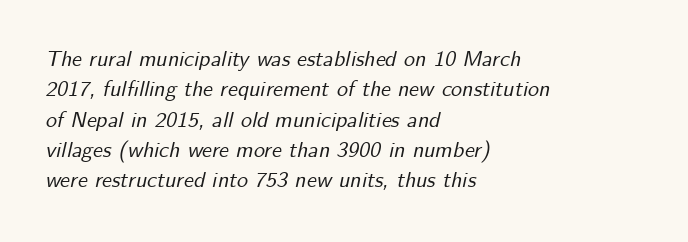
The image shows 22 px text type, italic (leaning right); set left-aligned, normal line spacing (1.38x), normal letter spacing, not underlined.
